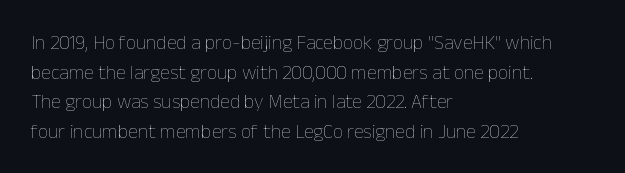
The image shows 20 px text type, upright; set left-aligned, normal line spacing (1.48x), normal letter spacing, not underlined.
